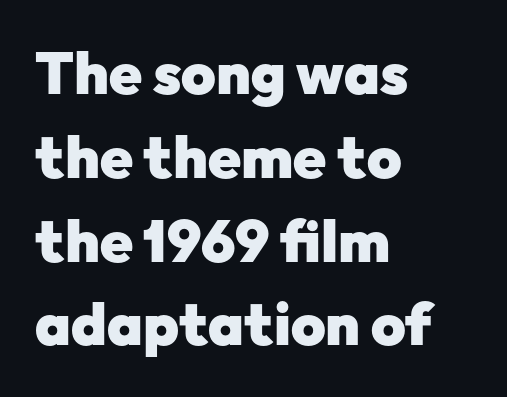
The image shows 59 px heavy sans-serif type, upright; set left-aligned, normal line spacing (1.42x), normal letter spacing, not underlined; low stroke contrast and a medium x-height.
